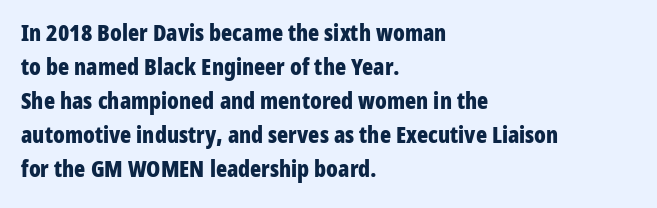
The image shows 23 px bold type, upright; set left-aligned, normal line spacing (1.48x), normal letter spacing, not underlined.
